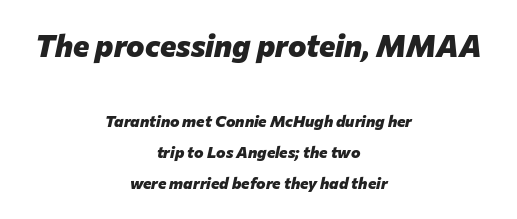
Q: Is the text bold? A: Yes.
Q: Is the text italic (slanted)? A: Yes, it leans right by about 12 degrees.
Q: Is the text underlined? A: No.
Q: How is the paragraph aligned? A: Centered.
Q: Is the spacing between letters normal or unusually wide? A: Normal.
Q: Is the spacing between lines tight, normal or loose? A: Loose.
Q: Which block of text is set in a larger size, the first (top) or the second (bottom)? A: The first (top) one.
Q: Width (condensed, normal, or wide)? A: Normal.
Q: Stroke contrast? A: Low.
Q: x-height? A: Medium.
Q: Monospaced? A: No.
